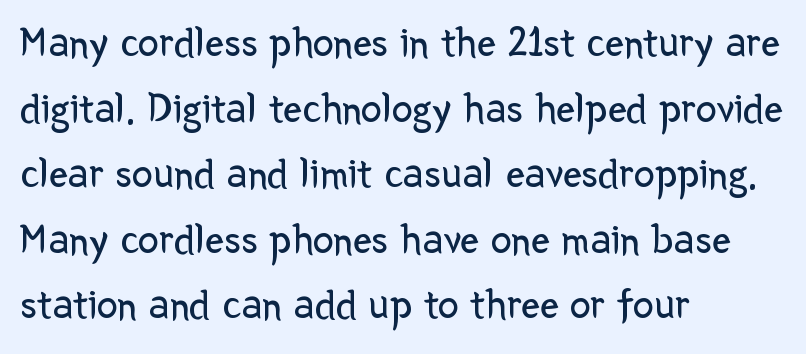
{"serif": "no", "italic": "no", "bold": "no", "weight": "regular", "width": "normal", "stroke_contrast": "low", "x_height": "medium", "monospaced": "no", "underline": "no", "align": "left", "line_spacing": "normal", "line_spacing_ratio": 1.56, "letter_spacing": "normal", "letter_spacing_em": 0.0, "glyph_px": 42}
